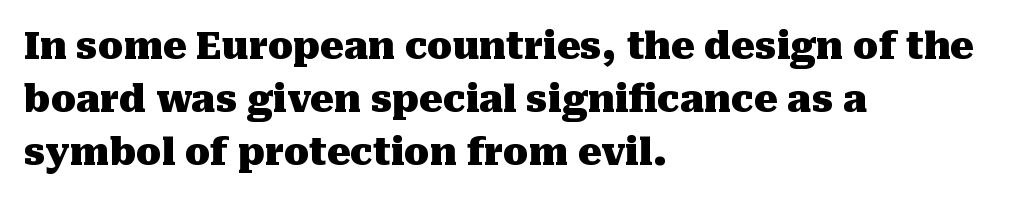
{"serif": "yes", "italic": "no", "bold": "yes", "weight": "heavy", "width": "normal", "stroke_contrast": "medium", "x_height": "medium", "monospaced": "no", "underline": "no", "align": "left", "line_spacing": "normal", "line_spacing_ratio": 1.43, "letter_spacing": "normal", "letter_spacing_em": 0.0, "glyph_px": 37}
